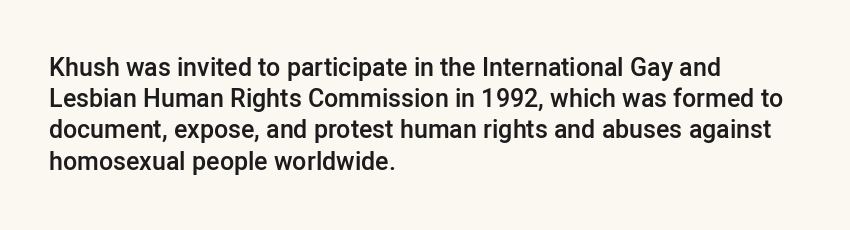
The image shows 25 px text type, upright; set left-aligned, normal line spacing (1.25x), normal letter spacing, not underlined.
